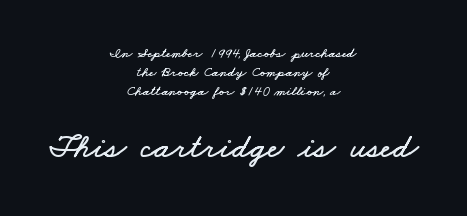
Q: Is the text underlined? A: No.
Q: How is the paragraph aligned? A: Centered.
Q: Is the spacing between letters normal or unusually wide? A: Normal.
Q: Is the spacing between lines tight, normal or loose? A: Normal.
Q: Which block of text is set in a larger size, the first (top) or the second (bottom)? A: The second (bottom) one.
Q: Width (condensed, normal, or wide)? A: Wide.
Q: Stroke contrast? A: Low.
Q: x-height? A: Small.
Q: Monospaced? A: No.
